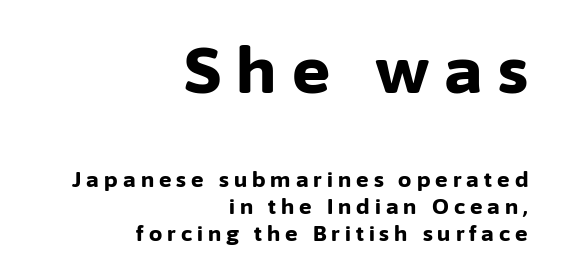
Horizontal alignment here is rightward, an uncommon choice for prose. The vertical gap from one line to the next is medium. Do the characters align in a grid? No, the font is proportional. The area under the type is left untouched. Plenty of ink on the page — the face is bold.
